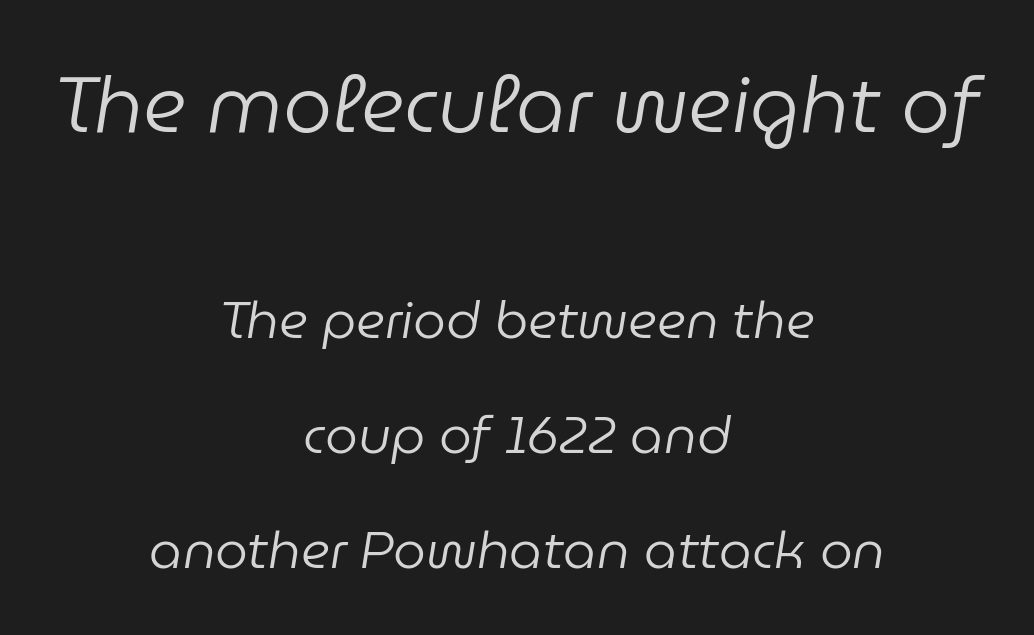
{"italic": "yes", "lean": "right", "slant_degrees": 9, "bold": "no", "weight": "regular", "width": "normal", "stroke_contrast": "low", "x_height": "medium", "monospaced": "no", "underline": "no", "align": "center", "line_spacing": "loose", "line_spacing_ratio": 2.22, "letter_spacing": "normal", "letter_spacing_em": 0.0, "larger_block": "first", "size_ratio": 1.5, "glyph_px": 78}
